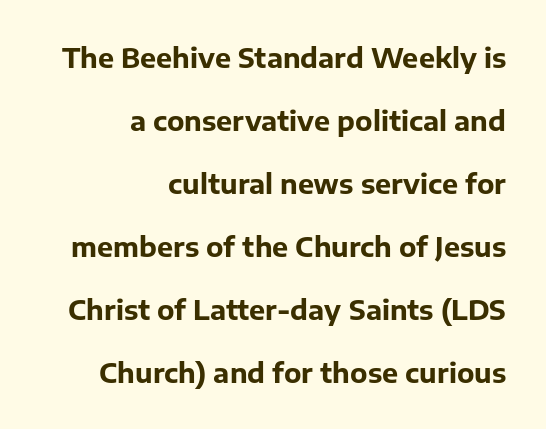
Italic? Not at all — the glyphs are vertical. Students, observe: this is what heavily led, spacious text looks like. This rendering leaves character spacing at its baseline value. Typographic density is high because the face is bold. These lines are set flush right with a ragged left edge. Words float on clear page, feet unadorned.
